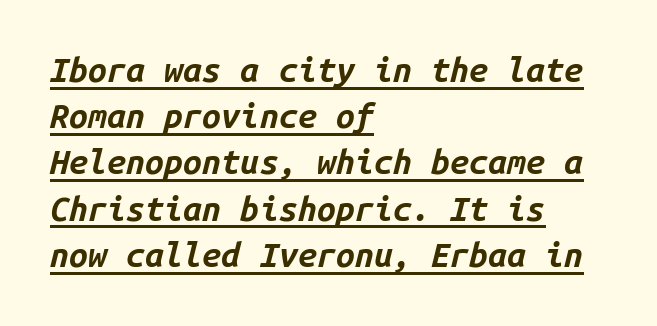
{"italic": "yes", "lean": "right", "slant_degrees": 14, "bold": "yes", "weight": "bold", "width": "normal", "stroke_contrast": "low", "x_height": "medium", "monospaced": "yes", "underline": "yes", "align": "left", "line_spacing": "normal", "line_spacing_ratio": 1.36, "letter_spacing": "normal", "letter_spacing_em": 0.0, "glyph_px": 34}
